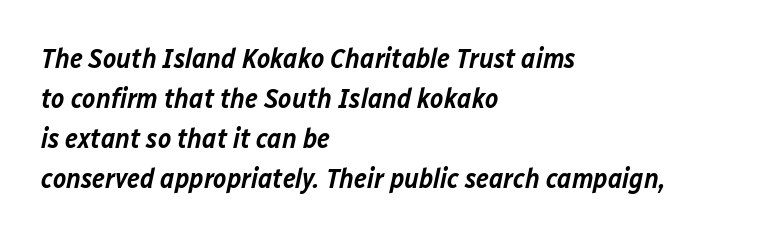
The space beneath each line is pristine and unruled. Characters are canted at an angle relative to the baseline's perpendicular. Is the letter spacing exaggerated? No — it looks like the ordinary default. Note the varied advance widths — an 'i' is clearly narrower than an 'm'. Whoever set this chose a conventional vertical rhythm.
